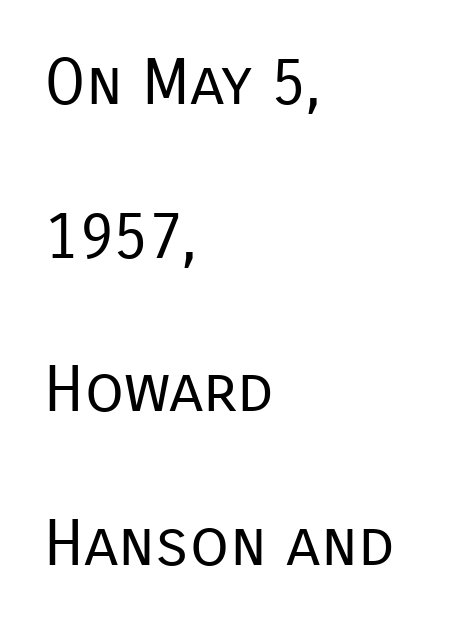
The image shows 64 px regular-weight sans-serif type, upright; set left-aligned, loose line spacing (2.4x), normal letter spacing, not underlined; low stroke contrast and a medium x-height.
